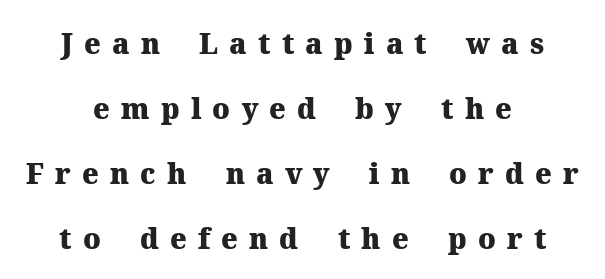
{"serif": "yes", "italic": "no", "bold": "yes", "weight": "heavy", "width": "normal", "stroke_contrast": "medium", "x_height": "medium", "monospaced": "no", "underline": "no", "align": "center", "line_spacing": "loose", "line_spacing_ratio": 2.32, "letter_spacing": "wide", "letter_spacing_em": 0.4, "glyph_px": 28}
